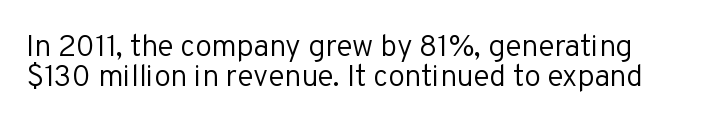
The image shows 30 px regular-weight sans-serif type, upright; set tight line spacing (1.0x), normal letter spacing, not underlined; low stroke contrast and a medium x-height.
